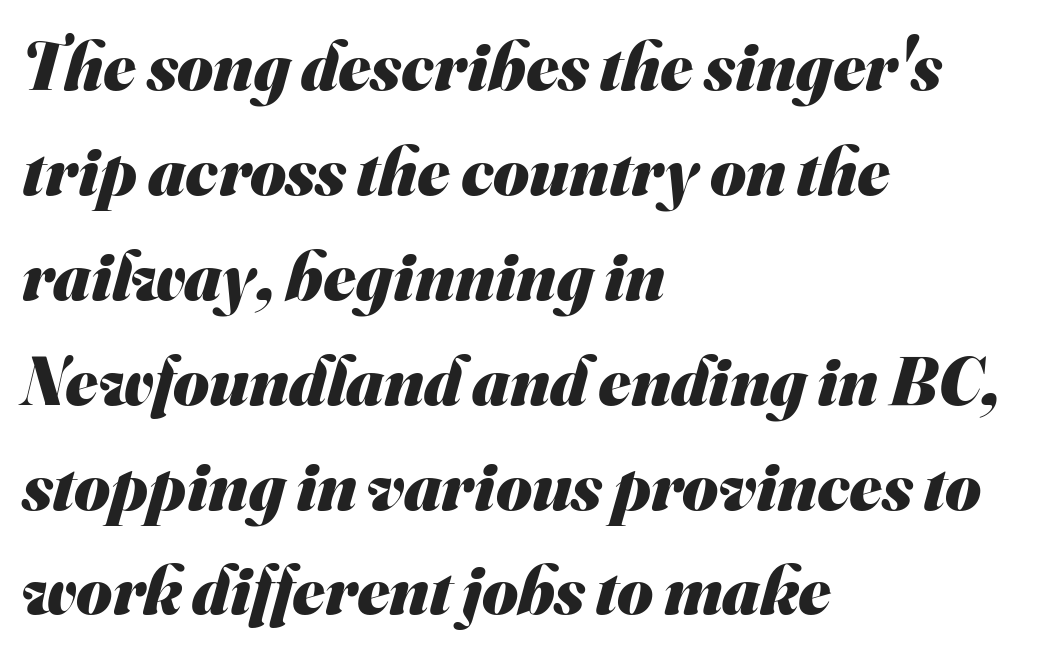
The image shows 69 px heavy sans-serif type; set left-aligned, normal line spacing (1.52x), normal letter spacing, not underlined; medium stroke contrast and a small x-height.
